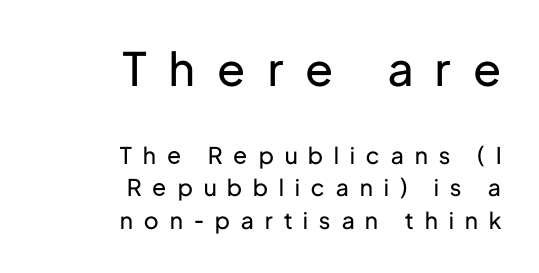
The letters look calm and open, with moderate or lighter stems. The glyphs are unaccompanied by any horizontal stroke below them. This sample has the flowing, uneven cadence of proportional lettering. Every stem runs plumb, perpendicular to the baseline. Every row of glyphs terminates at an identical x-position on the right. The upper block of text is set noticeably larger than the block beneath it.
